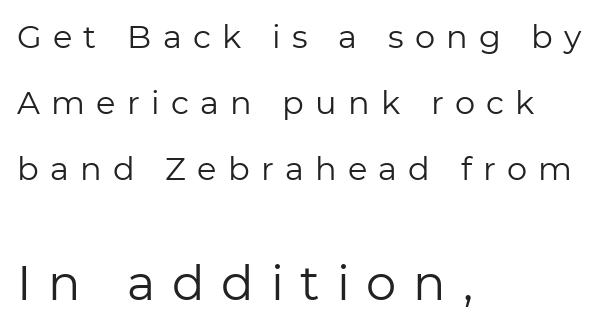
The image shows 48 px regular-weight sans-serif type, upright; set left-aligned, loose line spacing (2.06x), unusually wide letter spacing (+0.35 em), not underlined; the second (bottom) block is 1.5x larger; low stroke contrast and a medium x-height.
